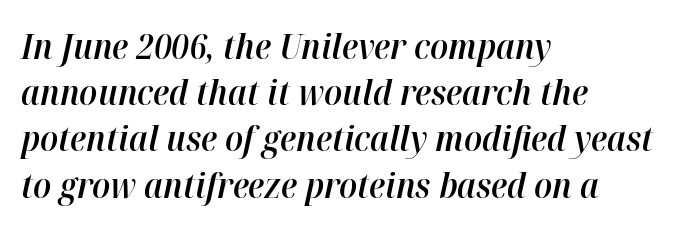
The image shows 35 px semibold type, italic (leaning right); set left-aligned, normal line spacing (1.32x), normal letter spacing, not underlined; high stroke contrast and a medium x-height.
